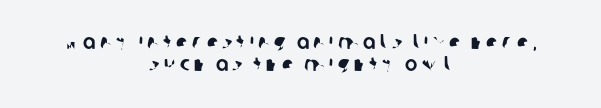
The image shows 21 px text type; set centered, tight line spacing (1.03x), unusually wide letter spacing (+0.2 em), not underlined.
